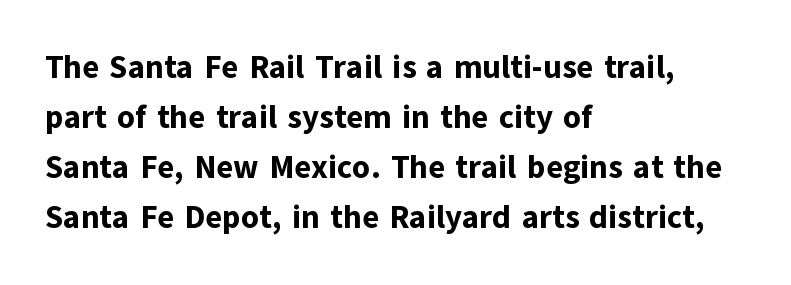
{"serif": "no", "italic": "no", "bold": "yes", "weight": "bold", "width": "normal", "stroke_contrast": "low", "x_height": "medium", "monospaced": "no", "underline": "no", "align": "left", "line_spacing": "normal", "line_spacing_ratio": 1.56, "letter_spacing": "normal", "letter_spacing_em": 0.0, "glyph_px": 32}
